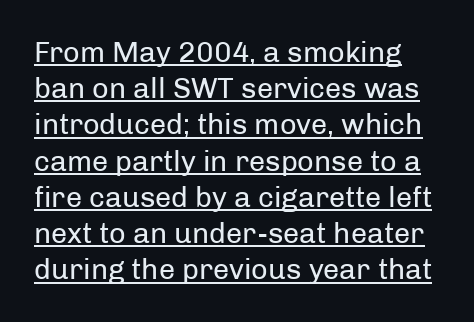
{"serif": "no", "italic": "no", "bold": "no", "weight": "regular", "width": "normal", "stroke_contrast": "low", "x_height": "medium", "monospaced": "no", "underline": "yes", "line_spacing": "normal", "line_spacing_ratio": 1.25, "letter_spacing": "normal", "letter_spacing_em": 0.0, "glyph_px": 29}
